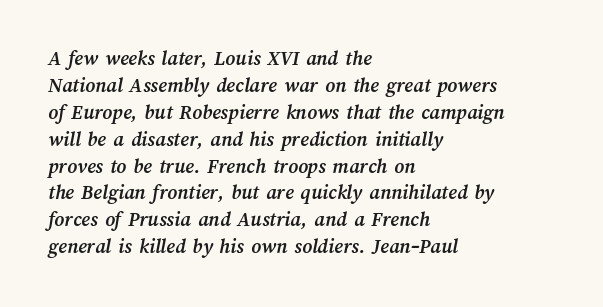
The image shows 21 px bold type; set left-aligned, normal line spacing (1.28x), normal letter spacing, not underlined.
